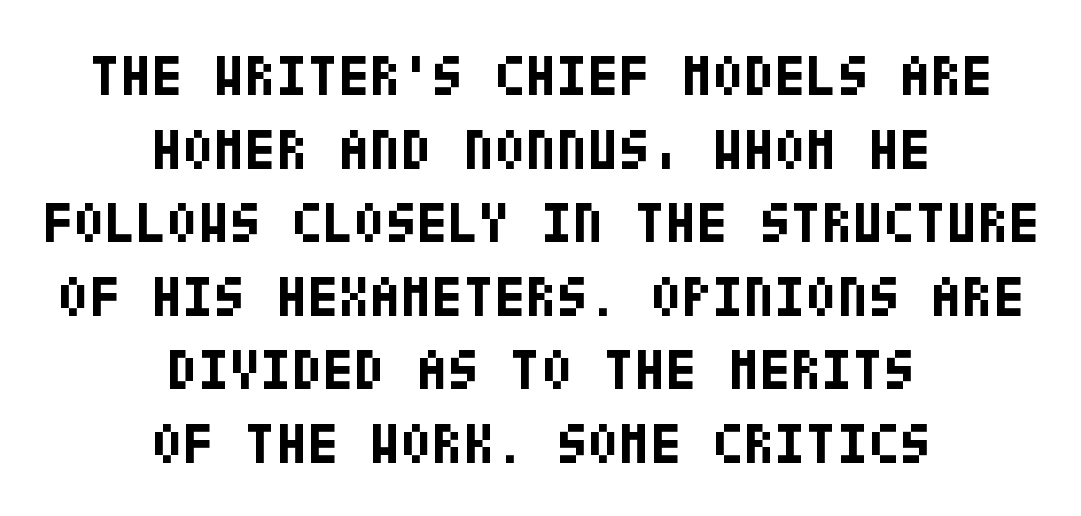
The image shows 57 px bold, condensed sans-serif type, upright; set centered, normal line spacing (1.29x), normal letter spacing, not underlined; low stroke contrast and a large x-height.
